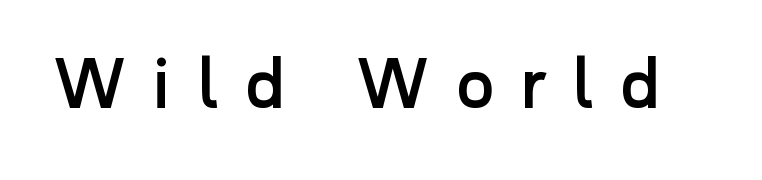
{"serif": "no", "italic": "no", "width": "normal", "stroke_contrast": "low", "x_height": "medium", "monospaced": "no", "underline": "no", "letter_spacing": "wide", "letter_spacing_em": 0.43, "glyph_px": 64}
